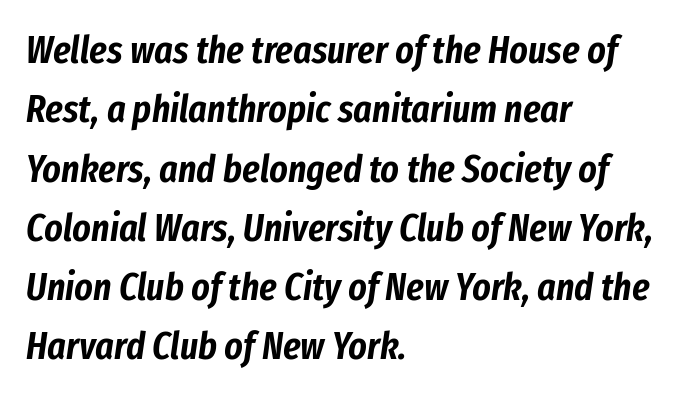
Bare-footed words on every line. Style check: oblique. The letterforms sit shoulder to shoulder at normal distance. These lines are set flush left with a ragged right edge. What's the leading like? Ordinary, nothing unusual. Each letter keeps its own natural width here, so spacing adapts to shape.
